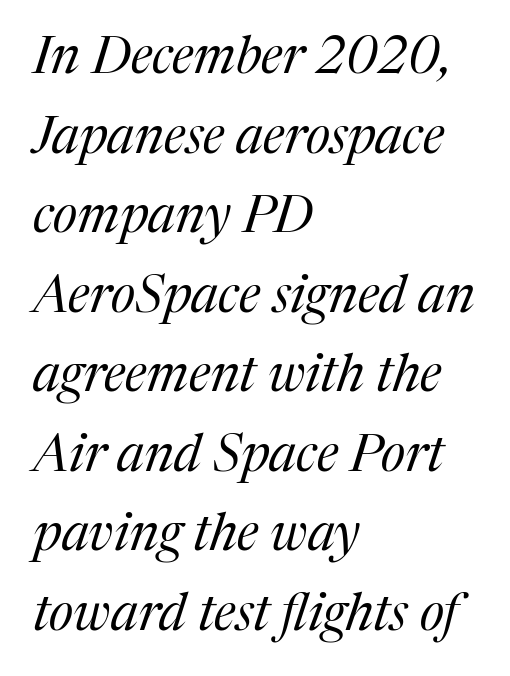
Q: Is the text bold? A: No.
Q: Is the text italic (slanted)? A: Yes, it leans right by about 17 degrees.
Q: Is the typeface a serif or a sans-serif typeface? A: Serif.
Q: Is the text underlined? A: No.
Q: How is the paragraph aligned? A: Left-aligned.
Q: Is the spacing between letters normal or unusually wide? A: Normal.
Q: Is the spacing between lines tight, normal or loose? A: Normal.
Q: Width (condensed, normal, or wide)? A: Normal.
Q: Stroke contrast? A: Medium.
Q: x-height? A: Medium.
Q: Monospaced? A: No.
